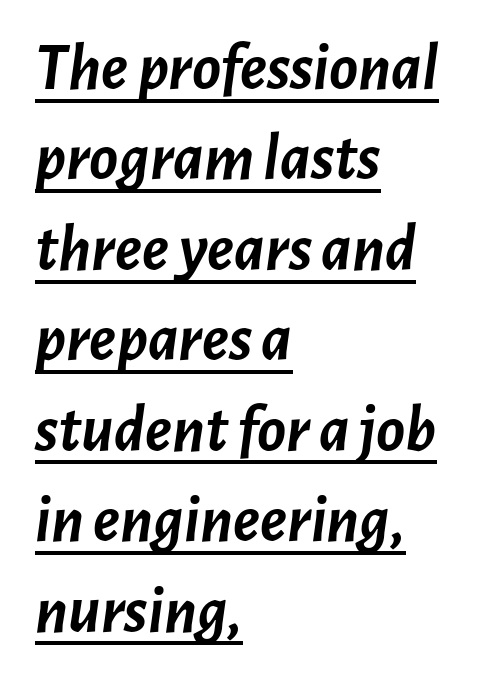
The image shows 67 px semibold type, italic (leaning right); set left-aligned, normal line spacing (1.35x), normal letter spacing, underlined; low stroke contrast and a medium x-height.
